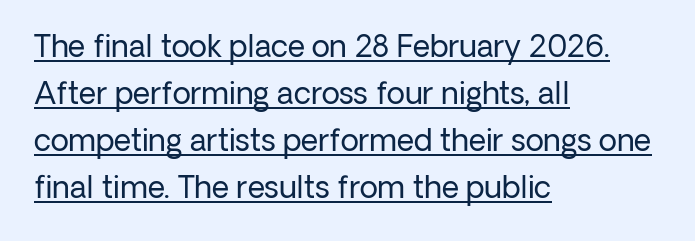
Does a line run under the words? Yes, clearly. The letterforms sit at book weight or below. You could not count columns in this text — the font is proportionally spaced. A typesetter would label this face a sans. Do the letters lean? They stand straight. Each line starts at the same left margin while the right side varies.
